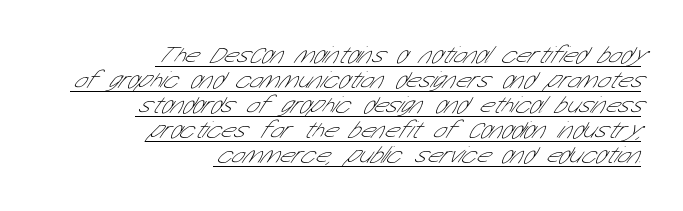
The typesetter has applied underlining to the passage shown. The face used here is rendered with its standard letterfit. What's the leading like? Squeezed, with rows nearly overlapping. Think standard paragraph weight, or any step lighter than that. A student would call this right alignment; a typographer would say flush right, rag left.
